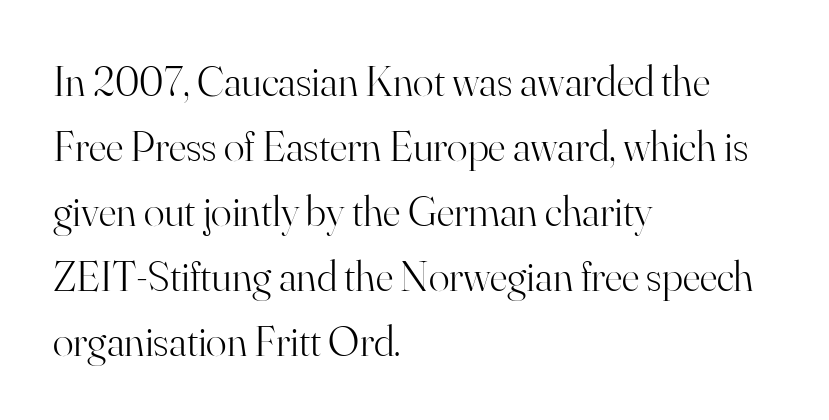
Italic? Not at all — the glyphs are vertical. Looks like regular typesetting: each glyph gets only the width it needs. Which margin do the lines hug? The left one — the right edge is uneven. What kind of face is this? One with serifs. Check the space under the baseline: it is left empty. The characters are drawn with everyday or finer stroke widths.
